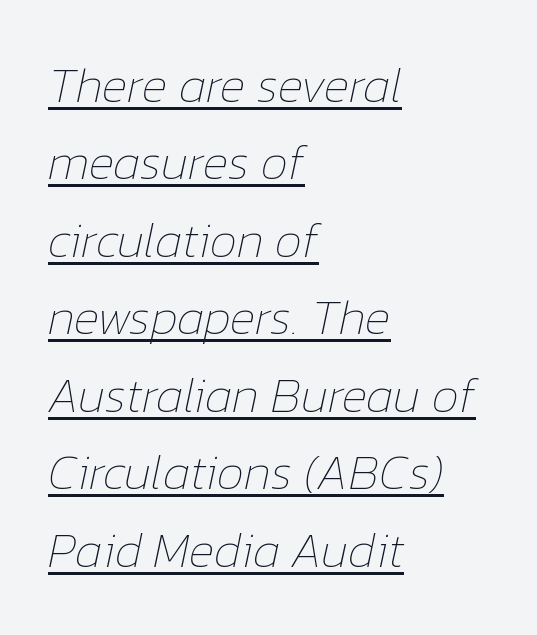
Q: Is the text bold? A: No.
Q: Is the text italic (slanted)? A: Yes, it leans right by about 12 degrees.
Q: Is the text underlined? A: Yes.
Q: How is the paragraph aligned? A: Left-aligned.
Q: Is the spacing between letters normal or unusually wide? A: Normal.
Q: Is the spacing between lines tight, normal or loose? A: Normal.
Q: Width (condensed, normal, or wide)? A: Normal.
Q: Stroke contrast? A: Low.
Q: x-height? A: Medium.
Q: Monospaced? A: No.
